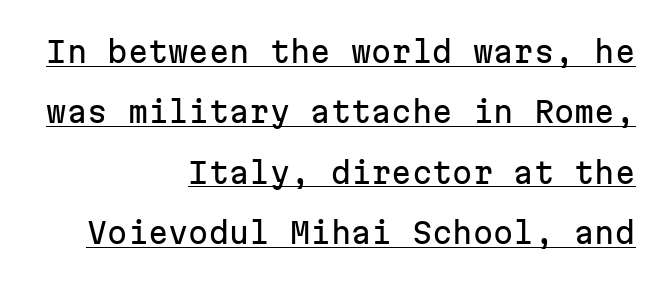
Q: Is the text italic (slanted)? A: No, it is upright.
Q: Is the typeface a serif or a sans-serif typeface? A: Sans-serif.
Q: Is the text underlined? A: Yes.
Q: How is the paragraph aligned? A: Right-aligned.
Q: Is the spacing between letters normal or unusually wide? A: Normal.
Q: Is the spacing between lines tight, normal or loose? A: Loose.
Q: Width (condensed, normal, or wide)? A: Normal.
Q: Stroke contrast? A: Low.
Q: x-height? A: Medium.
Q: Monospaced? A: Yes.
